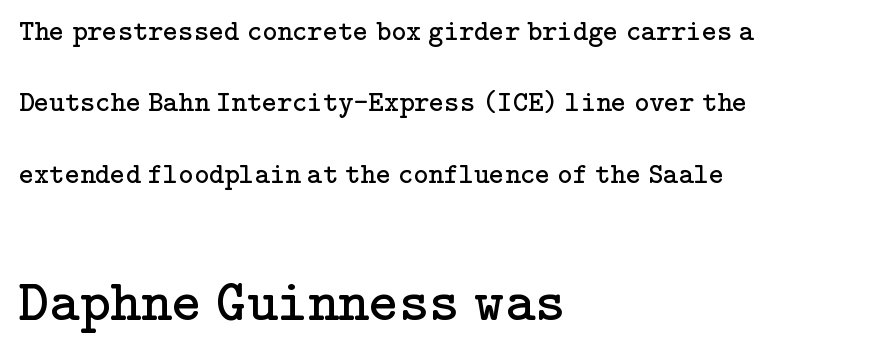
{"serif": "yes", "italic": "no", "bold": "no", "weight": "regular", "width": "normal", "stroke_contrast": "low", "x_height": "medium", "underline": "no", "align": "left", "line_spacing": "loose", "line_spacing_ratio": 2.46, "letter_spacing": "normal", "letter_spacing_em": 0.0, "larger_block": "second", "size_ratio": 2.0, "glyph_px": 58}
